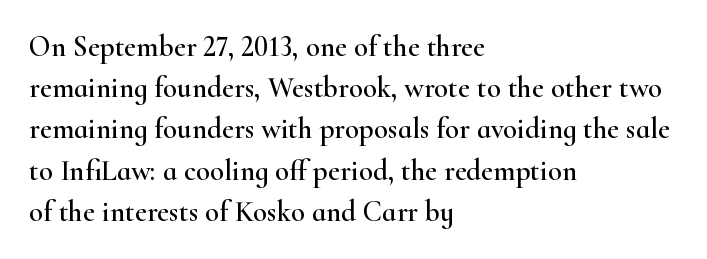
{"serif": "yes", "italic": "no", "width": "wide", "stroke_contrast": "high", "x_height": "small", "monospaced": "no", "underline": "no", "align": "left", "line_spacing": "normal", "line_spacing_ratio": 1.42, "letter_spacing": "normal", "letter_spacing_em": 0.0, "glyph_px": 29}
